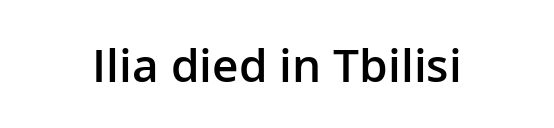
The image shows 46 px semibold sans-serif type, upright; set normal letter spacing, not underlined; low stroke contrast and a medium x-height.
